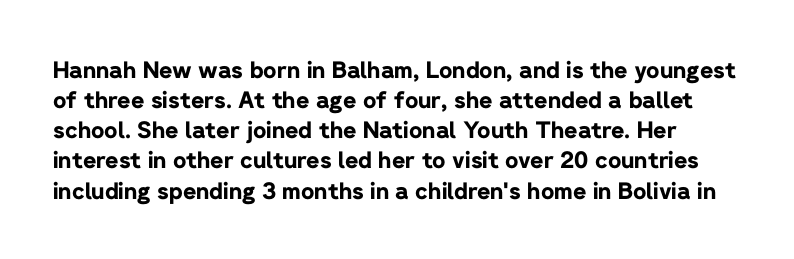
{"italic": "no", "bold": "yes", "underline": "no", "line_spacing": "normal", "line_spacing_ratio": 1.31, "letter_spacing": "normal", "letter_spacing_em": 0.0, "glyph_px": 23}
